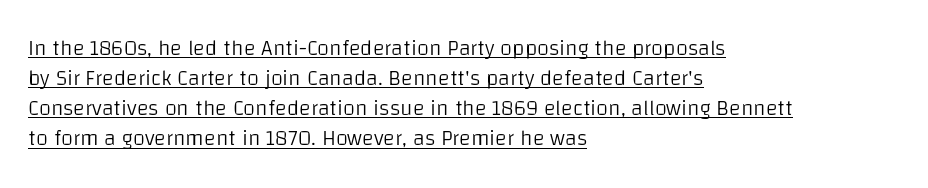
The image shows 22 px text type, upright; set left-aligned, normal line spacing (1.37x), normal letter spacing, underlined.
